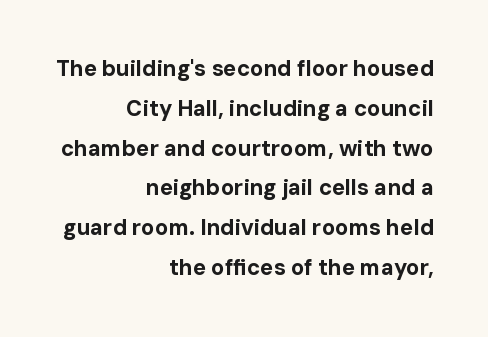
Q: Is the text bold? A: Yes.
Q: Is the text italic (slanted)? A: No, it is upright.
Q: Is the text underlined? A: No.
Q: How is the paragraph aligned? A: Right-aligned.
Q: Is the spacing between letters normal or unusually wide? A: Normal.
